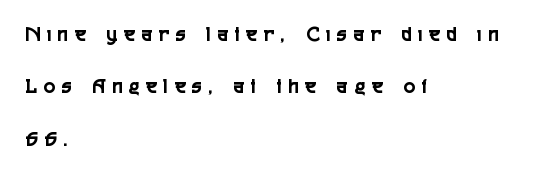
Q: Is the text italic (slanted)? A: No, it is upright.
Q: Is the text underlined? A: No.
Q: How is the paragraph aligned? A: Left-aligned.
Q: Is the spacing between letters normal or unusually wide? A: Unusually wide.
Q: Is the spacing between lines tight, normal or loose? A: Loose.
